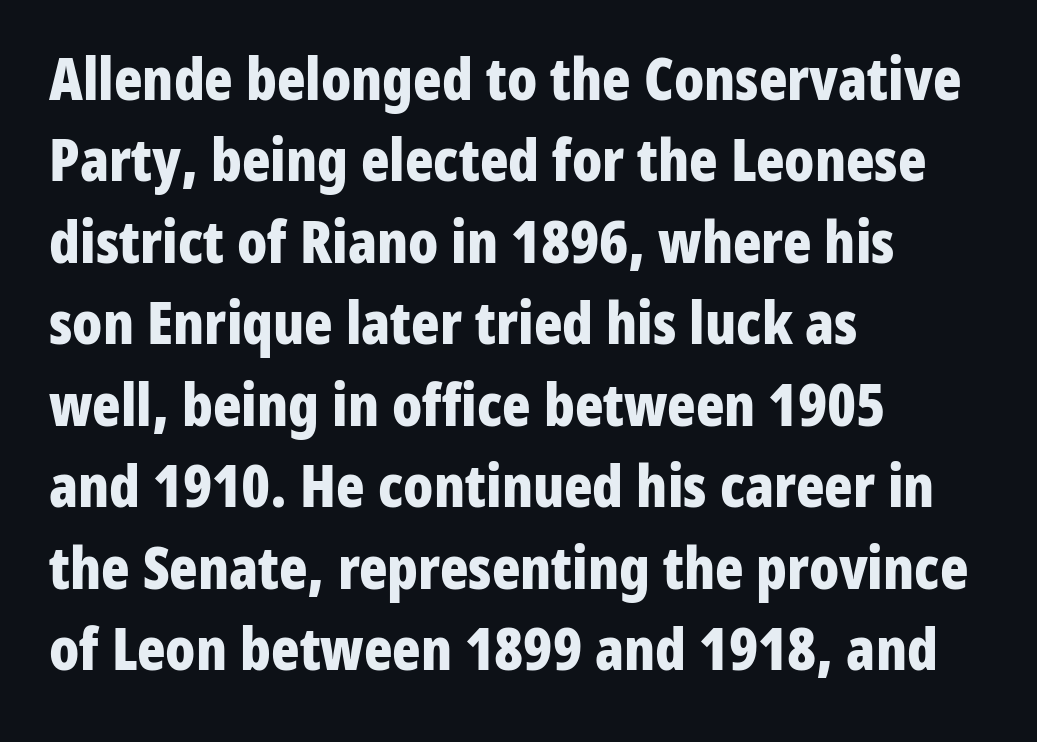
The letters advance in unequal steps, a hallmark of proportional type. Nope, not italic — everything's standing straight. The type is set solid horizontally, with unmodified tracking. A typesetter would label this face a sans. Does the leading feel generous? No, just average.
